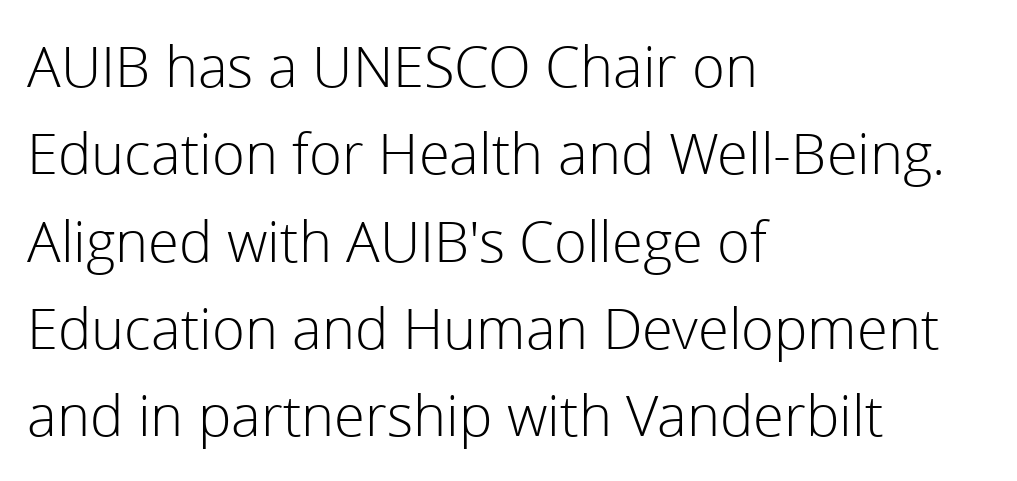
{"serif": "no", "italic": "no", "bold": "no", "weight": "light", "width": "normal", "x_height": "medium", "monospaced": "no", "underline": "no", "align": "left", "line_spacing": "normal", "line_spacing_ratio": 1.56, "letter_spacing": "normal", "letter_spacing_em": 0.0, "glyph_px": 56}
